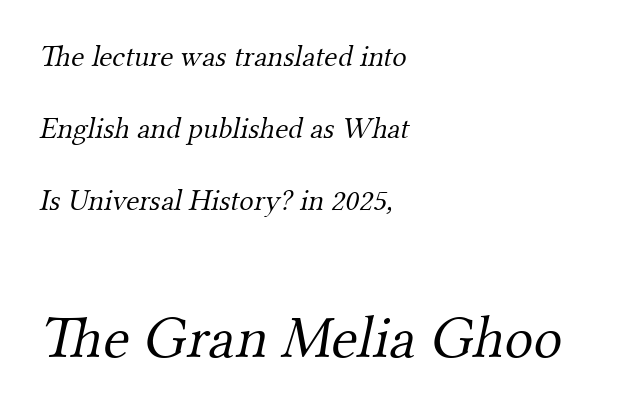
The image shows 60 px light serif type; set left-aligned, loose line spacing (2.4x), normal letter spacing, not underlined; the second (bottom) block is 2.0x larger; medium stroke contrast and a small x-height.
